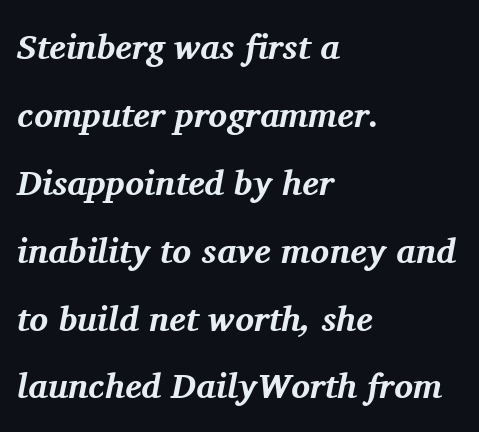
{"serif": "yes", "italic": "yes", "lean": "right", "slant_degrees": 11, "bold": "yes", "weight": "bold", "width": "normal", "stroke_contrast": "medium", "x_height": "medium", "monospaced": "no", "underline": "no", "align": "left", "line_spacing": "loose", "line_spacing_ratio": 1.94, "letter_spacing": "normal", "letter_spacing_em": 0.0, "glyph_px": 35}
